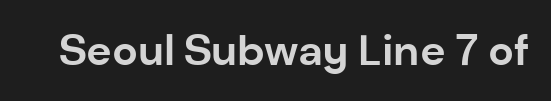
The image shows 43 px bold sans-serif type, upright; set normal letter spacing, not underlined; low stroke contrast and a medium x-height.
